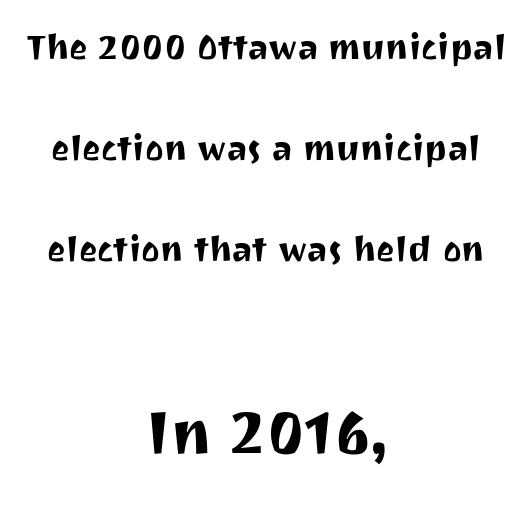
Honestly, the rows look like they've been pulled way apart. The specimen reads as upright at a glance. Caption: standard tracking, unaltered. Looks like regular typesetting: each glyph gets only the width it needs. The foot of each line stays bare and open.
